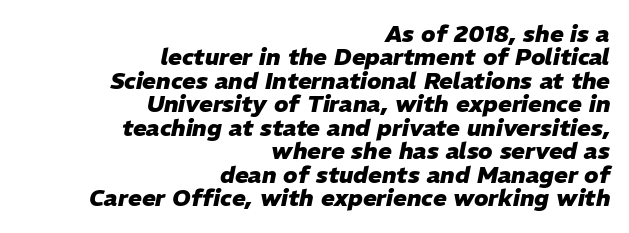
{"italic": "yes", "lean": "right", "slant_degrees": 11, "bold": "yes", "underline": "no", "align": "right", "line_spacing": "tight", "line_spacing_ratio": 1.02, "letter_spacing": "normal", "letter_spacing_em": 0.0, "glyph_px": 23}
